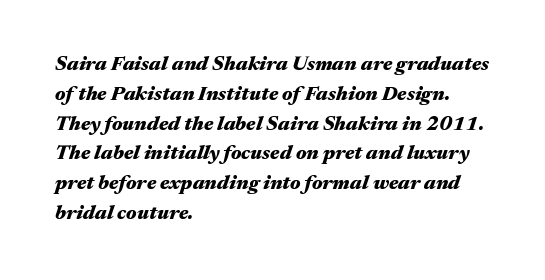
Horizontal alignment here is leftward, the default for most running prose. Is there much room between lines? A standard amount, neither cramped nor airy. The passage shown has conventional tracking throughout. No word sits above an underline. There's an unmistakable incline to the writing here.
